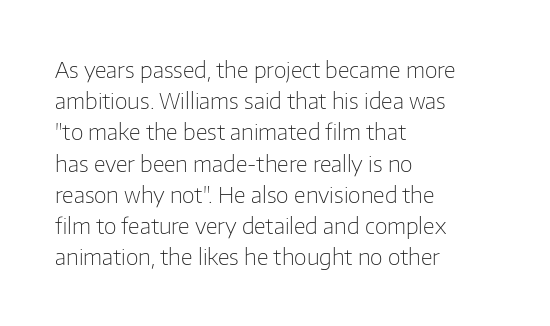
The image shows 22 px text type, upright; set left-aligned, normal line spacing (1.42x), normal letter spacing, not underlined.
